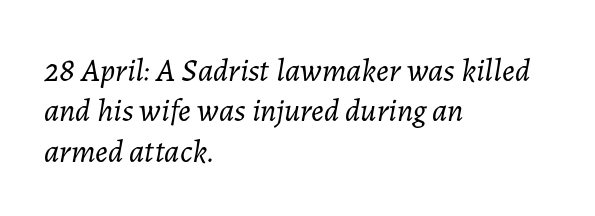
Q: Is the text bold? A: No.
Q: Is the text italic (slanted)? A: Yes, it leans right by about 7 degrees.
Q: Is the text underlined? A: No.
Q: How is the paragraph aligned? A: Left-aligned.
Q: Is the spacing between letters normal or unusually wide? A: Normal.
Q: Is the spacing between lines tight, normal or loose? A: Normal.
Q: Width (condensed, normal, or wide)? A: Normal.
Q: Stroke contrast? A: Low.
Q: x-height? A: Medium.
Q: Monospaced? A: No.
